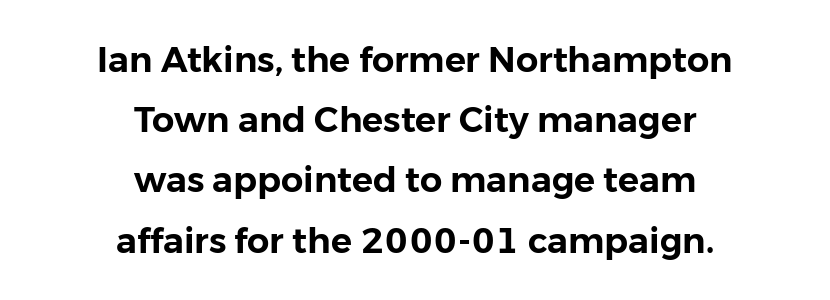
The image shows 35 px sans-serif type, upright; set centered, line spacing 1.72x, normal letter spacing, not underlined; low stroke contrast and a medium x-height.
